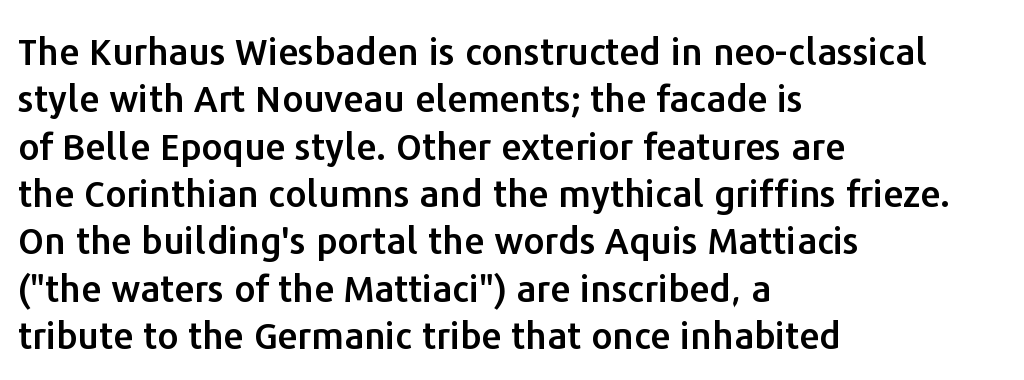
Q: Is the text italic (slanted)? A: No, it is upright.
Q: Is the typeface a serif or a sans-serif typeface? A: Sans-serif.
Q: Is the text underlined? A: No.
Q: How is the paragraph aligned? A: Left-aligned.
Q: Is the spacing between letters normal or unusually wide? A: Normal.
Q: Is the spacing between lines tight, normal or loose? A: Normal.
Q: Width (condensed, normal, or wide)? A: Normal.
Q: Stroke contrast? A: Low.
Q: x-height? A: Medium.
Q: Monospaced? A: No.
